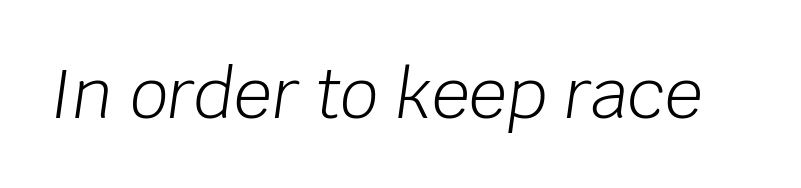
The image shows 67 px light type, italic (leaning right); set normal letter spacing, not underlined; low stroke contrast and a large x-height.
